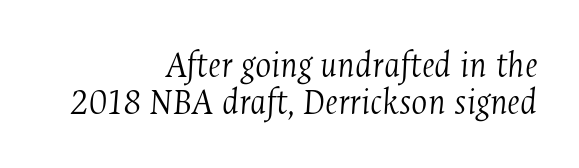
Each line ends at the same right margin while the left side varies. Quick note: italic. Weight: in the light-to-regular range. The type is set solid horizontally, with unmodified tracking.
